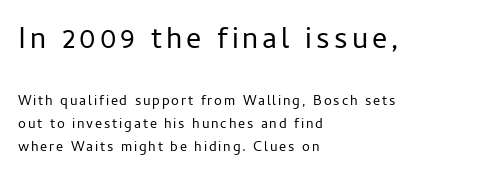
The image shows 30 px regular-weight sans-serif type, upright; set left-aligned, normal line spacing (1.64x), not underlined; the first (top) block is 2.14x larger; low stroke contrast and a medium x-height.
